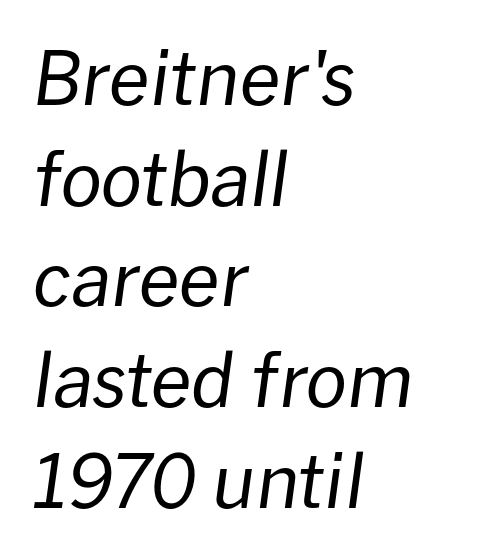
Honestly, the letter spacing is just normal — you wouldn't notice it. The face looks like a standard text weight, possibly lighter. Characters are canted at an angle relative to the baseline's perpendicular. Think of a printed novel: that variable character pitch is what you see here. The foot of each line stays bare and open. The compositor pushed each line to the left boundary.
